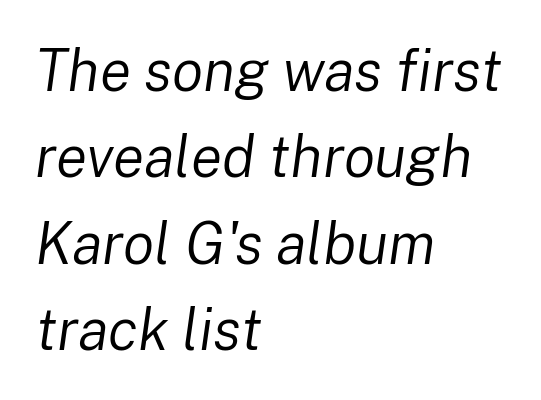
The image shows 58 px regular-weight type, italic (leaning right); set left-aligned, normal line spacing (1.49x), normal letter spacing, not underlined; low stroke contrast and a medium x-height.
